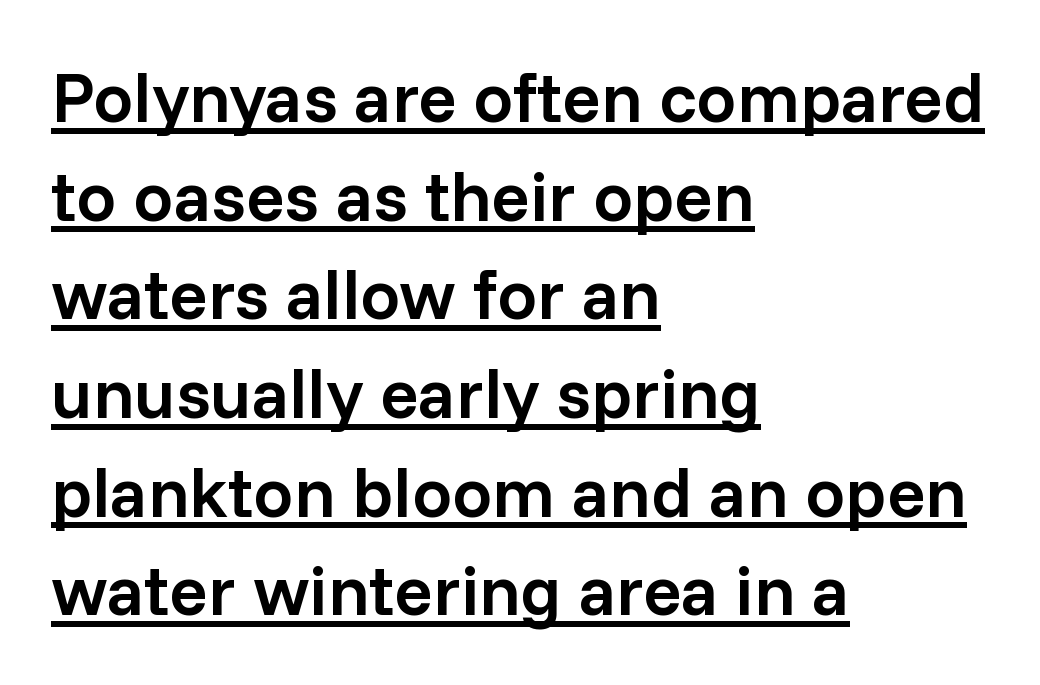
The image shows 71 px semibold sans-serif type, upright; set left-aligned, normal line spacing (1.39x), normal letter spacing, underlined; low stroke contrast and a medium x-height.
